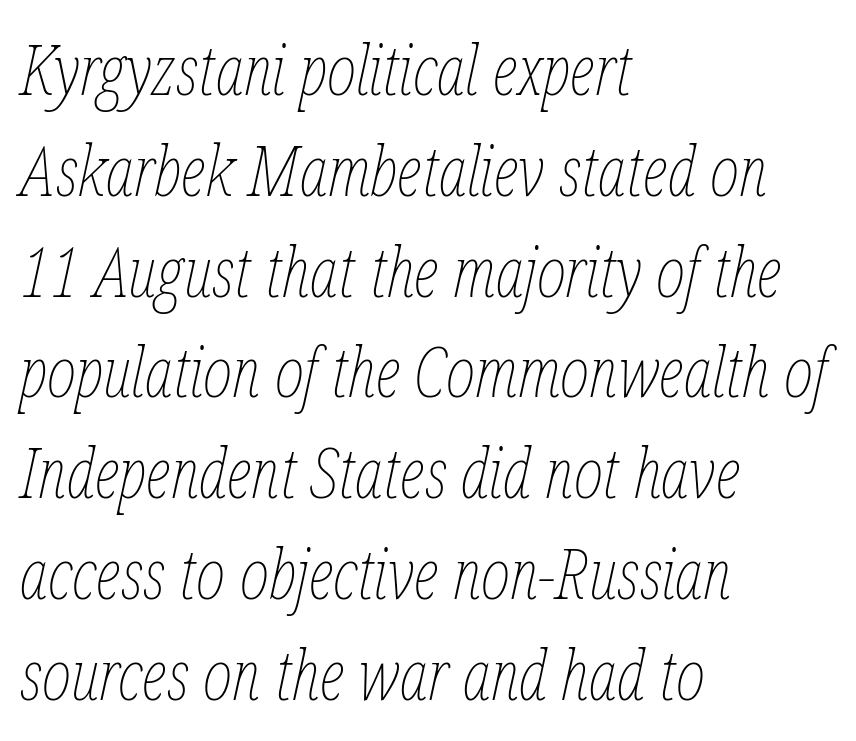
Q: Is the text bold? A: No.
Q: Is the text italic (slanted)? A: Yes, it leans right by about 12 degrees.
Q: Is the text underlined? A: No.
Q: How is the paragraph aligned? A: Left-aligned.
Q: Is the spacing between letters normal or unusually wide? A: Normal.
Q: Is the spacing between lines tight, normal or loose? A: Normal.
Q: Width (condensed, normal, or wide)? A: Condensed.
Q: Stroke contrast? A: Low.
Q: x-height? A: Medium.
Q: Monospaced? A: No.
